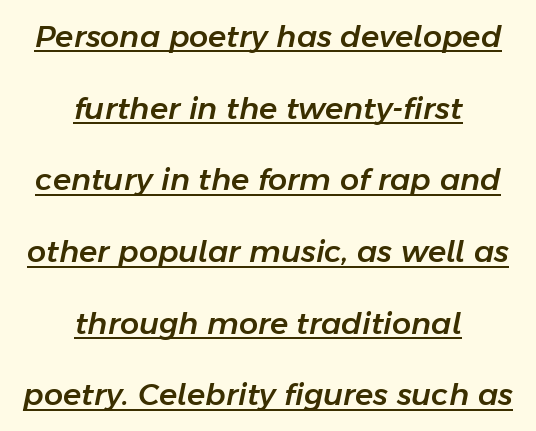
The image shows 30 px text type, italic (leaning right); set centered, loose line spacing (2.39x), normal letter spacing, underlined; low stroke contrast and a medium x-height.
